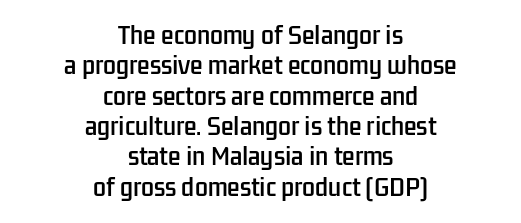
You could call the tracking neutral — neither tight nor loose. Type without underlining. Vertical spacing — default. No italicization has been applied; the sample stays upright. Where is the straight margin? There isn't one; the lines are centered.
